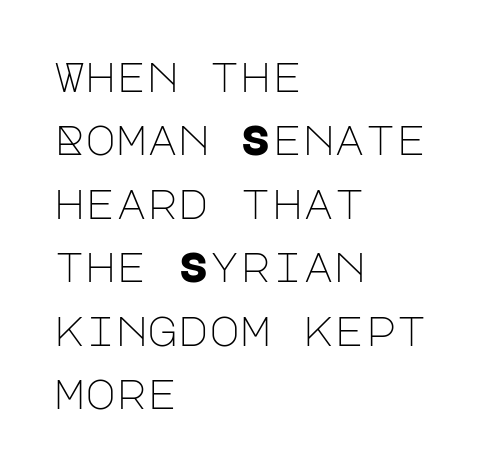
The image shows 42 px light sans-serif type, upright; set left-aligned, normal line spacing (1.51x), normal letter spacing, not underlined; low stroke contrast and a large x-height.
